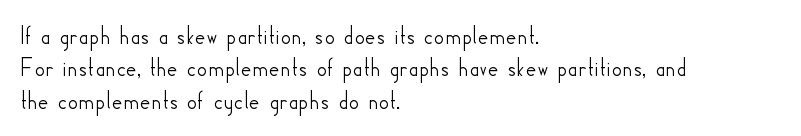
These lines sit exactly where default settings would place them. The letters stand upright; this is a roman face. Typeset ragged right — the left edge is the straight one. Just letters on the line, the space beneath them empty. Caption: standard tracking, unaltered.
